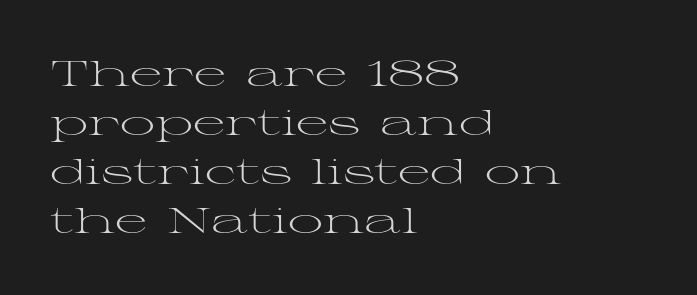
The image shows 35 px light, wide serif type, upright; set left-aligned, normal line spacing (1.4x), normal letter spacing, not underlined; medium stroke contrast and a medium x-height.
